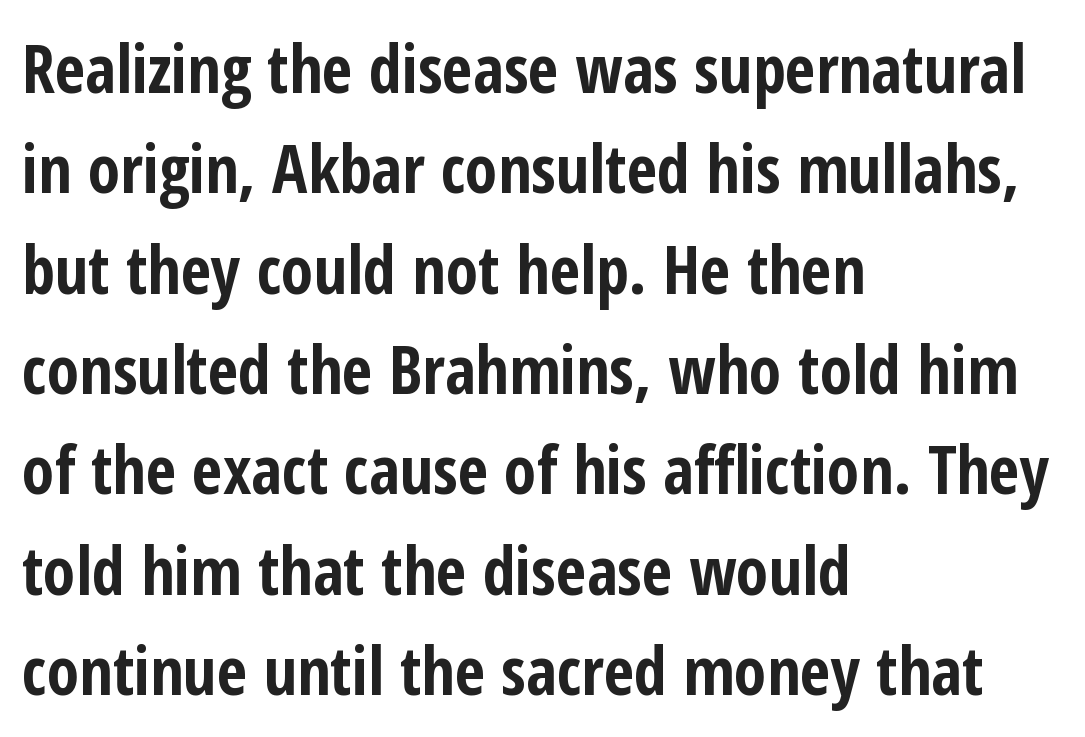
{"serif": "no", "italic": "no", "bold": "yes", "weight": "bold", "width": "condensed", "stroke_contrast": "low", "x_height": "medium", "monospaced": "no", "underline": "no", "align": "left", "line_spacing": "normal", "line_spacing_ratio": 1.52, "letter_spacing": "normal", "letter_spacing_em": 0.0, "glyph_px": 66}
